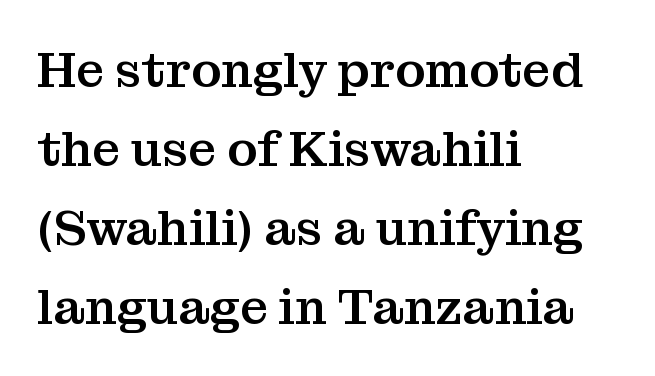
{"serif": "yes", "italic": "no", "width": "normal", "stroke_contrast": "medium", "x_height": "medium", "monospaced": "no", "underline": "no", "align": "left", "line_spacing": "normal", "line_spacing_ratio": 1.58, "letter_spacing": "normal", "letter_spacing_em": 0.0, "glyph_px": 50}
